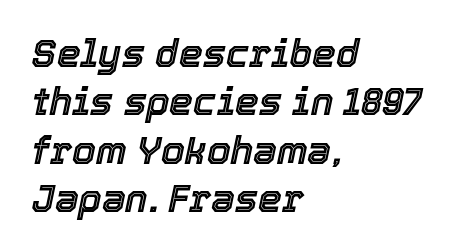
The image shows 38 px text type, italic (leaning right); set left-aligned, normal line spacing (1.27x), normal letter spacing, not underlined; a medium x-height.
